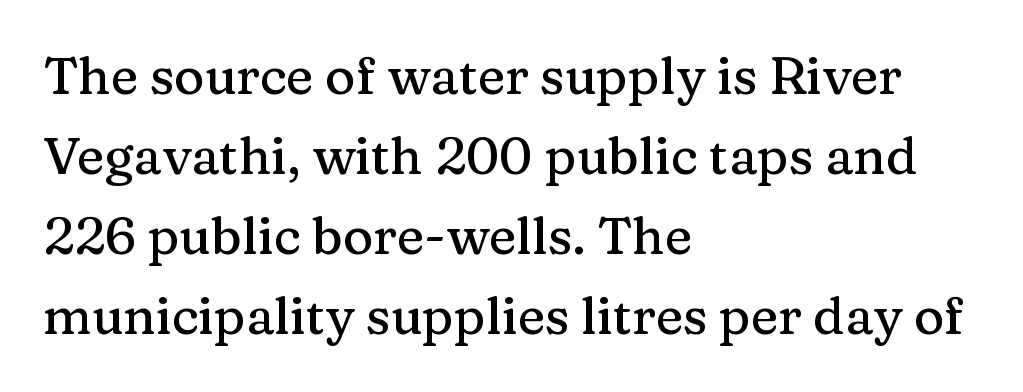
Q: Is the text italic (slanted)? A: No, it is upright.
Q: Is the typeface a serif or a sans-serif typeface? A: Serif.
Q: Is the text underlined? A: No.
Q: How is the paragraph aligned? A: Left-aligned.
Q: Is the spacing between letters normal or unusually wide? A: Normal.
Q: Is the spacing between lines tight, normal or loose? A: Normal.
Q: Width (condensed, normal, or wide)? A: Normal.
Q: Stroke contrast? A: Medium.
Q: x-height? A: Medium.
Q: Monospaced? A: No.
